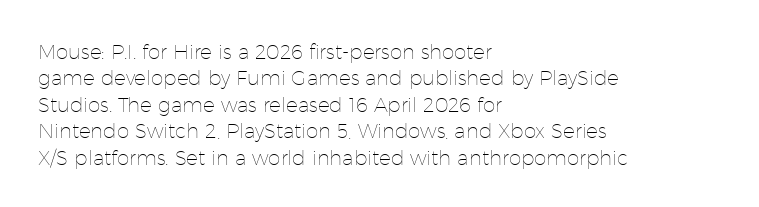
Q: Is the text bold? A: No.
Q: Is the text italic (slanted)? A: No, it is upright.
Q: Is the text underlined? A: No.
Q: How is the paragraph aligned? A: Left-aligned.
Q: Is the spacing between letters normal or unusually wide? A: Normal.
Q: Is the spacing between lines tight, normal or loose? A: Normal.
